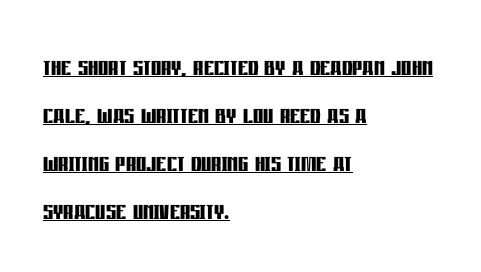
Q: Is the text bold? A: Yes.
Q: Is the text italic (slanted)? A: No, it is upright.
Q: Is the typeface a serif or a sans-serif typeface? A: Sans-serif.
Q: Is the text underlined? A: Yes.
Q: How is the paragraph aligned? A: Left-aligned.
Q: Is the spacing between letters normal or unusually wide? A: Normal.
Q: Is the spacing between lines tight, normal or loose? A: Normal.
Q: Width (condensed, normal, or wide)? A: Condensed.
Q: Stroke contrast? A: Low.
Q: x-height? A: Large.
Q: Monospaced? A: No.
